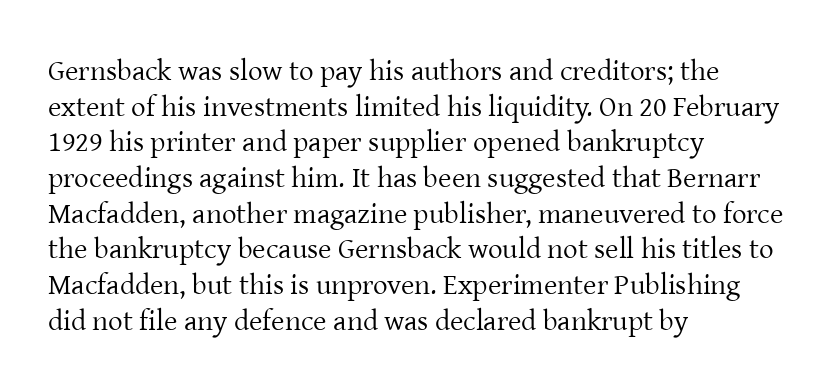
{"serif": "yes", "italic": "no", "bold": "no", "weight": "regular", "width": "normal", "stroke_contrast": "low", "x_height": "medium", "monospaced": "no", "underline": "no", "align": "left", "line_spacing_ratio": 1.23, "letter_spacing": "normal", "letter_spacing_em": 0.0, "glyph_px": 29}
